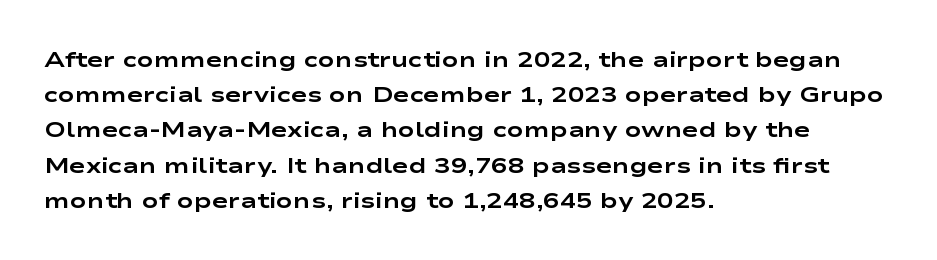
Q: Is the text bold? A: Yes.
Q: Is the text italic (slanted)? A: No, it is upright.
Q: Is the text underlined? A: No.
Q: How is the paragraph aligned? A: Left-aligned.
Q: Is the spacing between letters normal or unusually wide? A: Normal.
Q: Is the spacing between lines tight, normal or loose? A: Normal.
